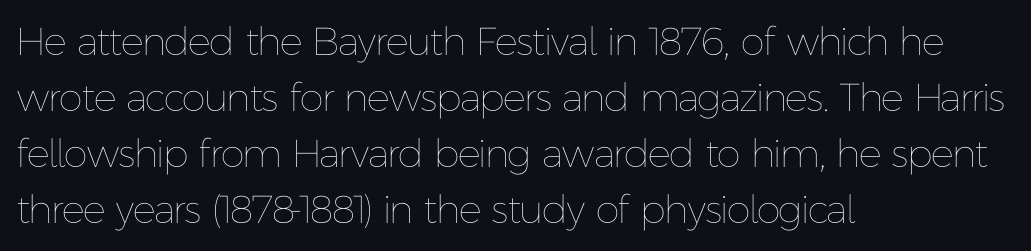
Q: Is the text bold? A: No.
Q: Is the text italic (slanted)? A: No, it is upright.
Q: Is the text underlined? A: No.
Q: How is the paragraph aligned? A: Left-aligned.
Q: Is the spacing between letters normal or unusually wide? A: Normal.
Q: Is the spacing between lines tight, normal or loose? A: Normal.
Q: Width (condensed, normal, or wide)? A: Normal.
Q: Stroke contrast? A: Low.
Q: x-height? A: Medium.
Q: Monospaced? A: No.
